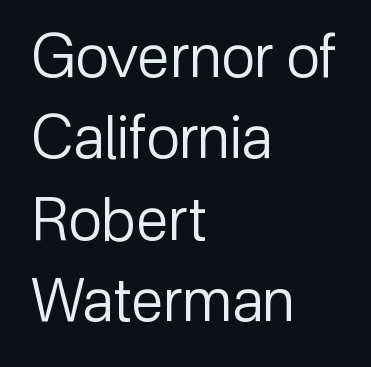
The image shows 59 px regular-weight sans-serif type, upright; set left-aligned, normal line spacing (1.38x), normal letter spacing, not underlined; low stroke contrast and a medium x-height.
